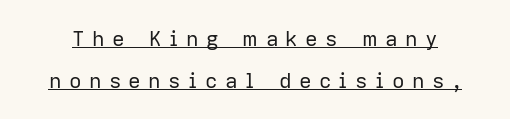
The image shows 21 px text type, upright; set loose line spacing (2.0x), unusually wide letter spacing (+0.35 em), underlined.
